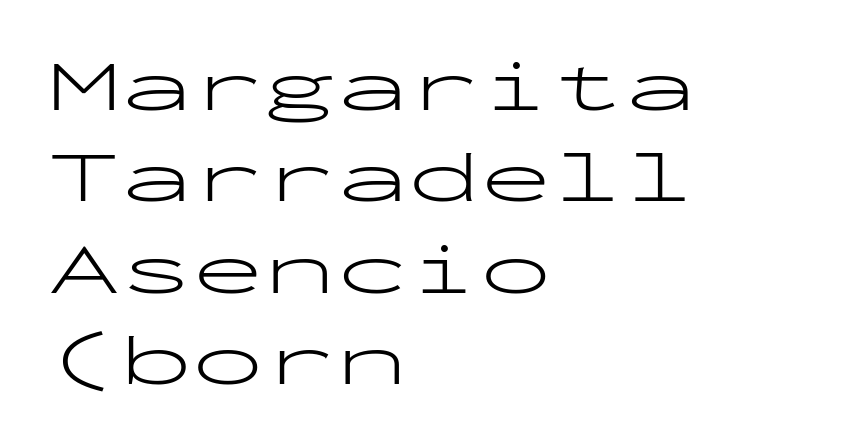
{"serif": "no", "italic": "no", "bold": "no", "weight": "light", "width": "wide", "stroke_contrast": "low", "x_height": "medium", "monospaced": "yes", "underline": "no", "align": "left", "line_spacing": "normal", "line_spacing_ratio": 1.27, "letter_spacing": "normal", "letter_spacing_em": 0.0, "glyph_px": 72}
